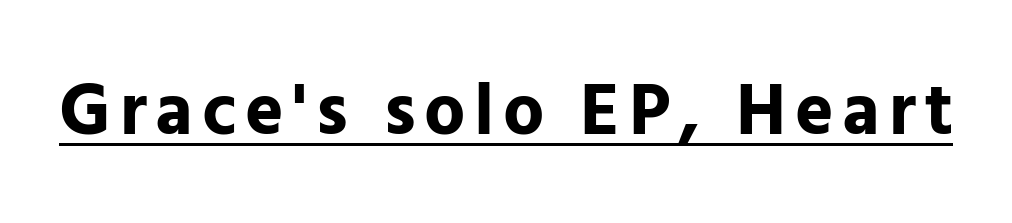
Tall strokes in this sample are plumb rather than angled. The face used here is proportionally spaced, like ordinary book or web type. The sample has been set heavy, in full bold. The lettering is marked with a stroke running underneath it. Look at the bottom of the vertical strokes: they stop flat, with no serifs.
